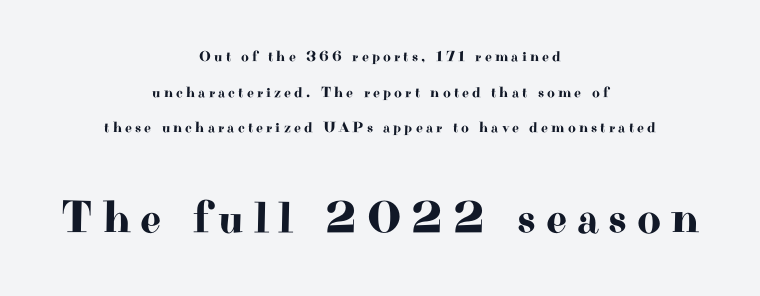
{"serif": "yes", "italic": "no", "width": "wide", "stroke_contrast": "high", "x_height": "small", "monospaced": "no", "underline": "no", "align": "center", "line_spacing": "loose", "line_spacing_ratio": 2.37, "letter_spacing": "wide", "letter_spacing_em": 0.21, "larger_block": "second", "size_ratio": 3.07, "glyph_px": 46}
